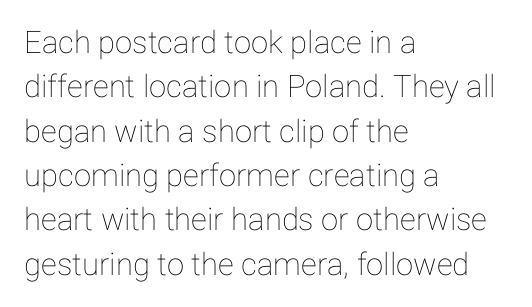
If you drew a ruler down the left edge, every line would touch it. Honestly, the letter spacing is just normal — you wouldn't notice it. Type without underlining. This sample has the flowing, uneven cadence of proportional lettering.
